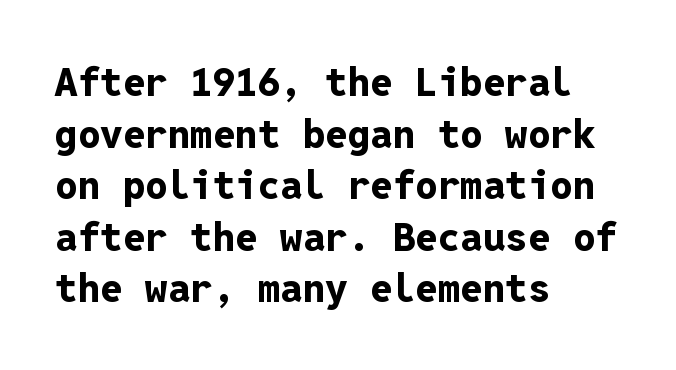
The image shows 40 px bold sans-serif type, upright, monospaced; set left-aligned, normal line spacing (1.29x), normal letter spacing, not underlined; low stroke contrast and a medium x-height.
